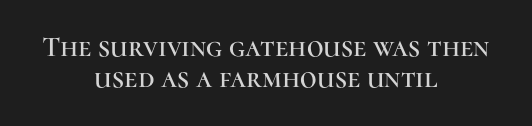
Q: Is the text italic (slanted)? A: No, it is upright.
Q: Is the typeface a serif or a sans-serif typeface? A: Serif.
Q: Is the text underlined? A: No.
Q: How is the paragraph aligned? A: Centered.
Q: Is the spacing between letters normal or unusually wide? A: Normal.
Q: Is the spacing between lines tight, normal or loose? A: Tight.
Q: Width (condensed, normal, or wide)? A: Normal.
Q: Stroke contrast? A: High.
Q: x-height? A: Medium.
Q: Monospaced? A: No.
